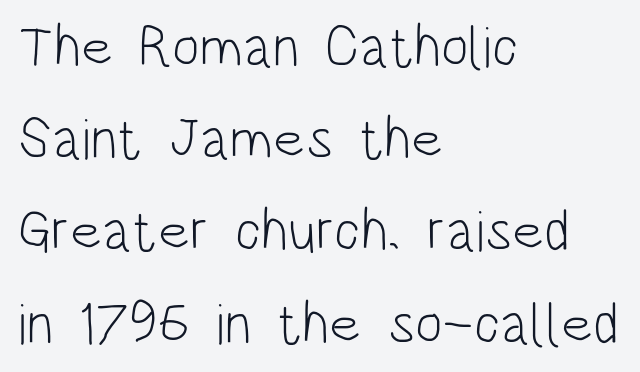
The letters look calm and open, with moderate or lighter stems. This is roman type, the default non-slanted kind. Which margin do the lines hug? The left one — the right edge is uneven. Honestly, the letter spacing is just normal — you wouldn't notice it. Horizontal bands of white between lines are of average thickness.
